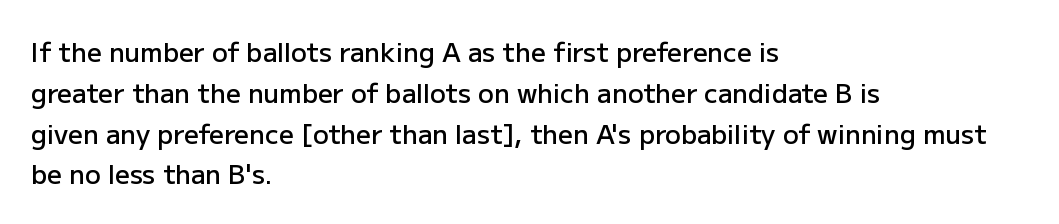
Caption: semibold face, moderately heavy strokes. Students, observe: this is what conventionally led text looks like. Quick note: not italic, upright. A bare baseline throughout the passage.
